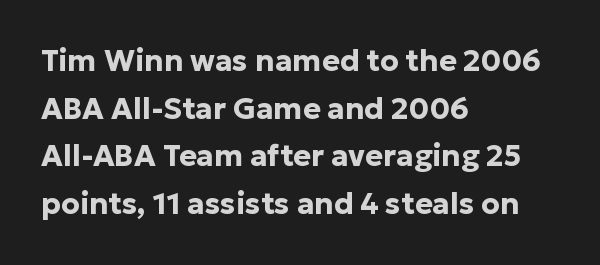
{"serif": "no", "italic": "no", "bold": "yes", "weight": "bold", "width": "normal", "stroke_contrast": "low", "x_height": "medium", "monospaced": "no", "underline": "no", "align": "left", "line_spacing": "normal", "line_spacing_ratio": 1.59, "letter_spacing": "normal", "letter_spacing_em": 0.0, "glyph_px": 30}
